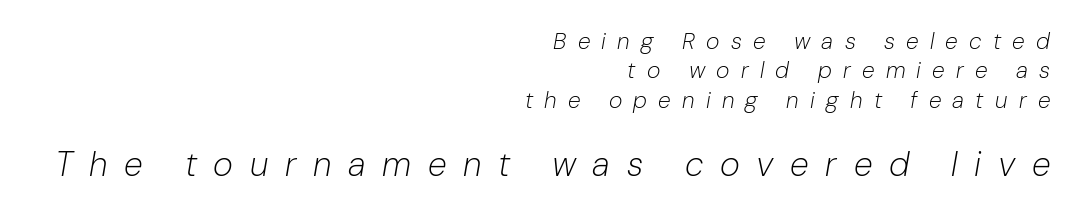
The image shows 34 px light type, italic (leaning right); set right-aligned, normal line spacing (1.28x), unusually wide letter spacing (+0.49 em), not underlined; the second (bottom) block is 1.48x larger; low stroke contrast and a medium x-height.
